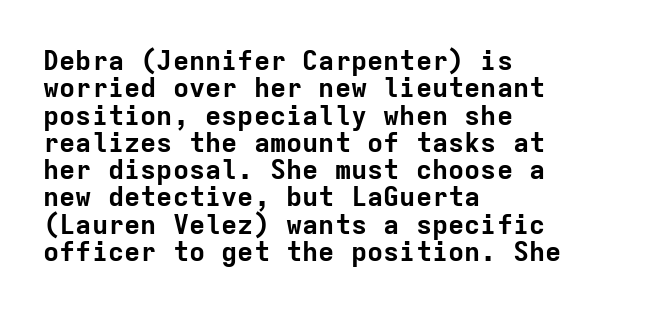
Every letter is thick-stroked: bold, no question. Ascenders rise straight up at ninety degrees. Standard letterfit; no display-style spreading of the glyphs. Quick note: underline off.
